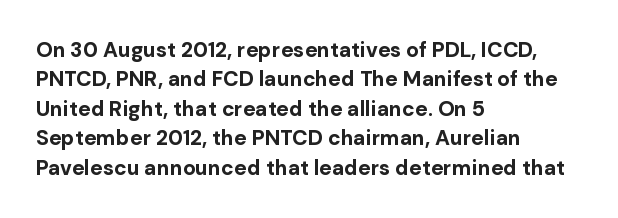
The image shows 21 px bold type, upright; set left-aligned, normal line spacing (1.4x), normal letter spacing, not underlined.
